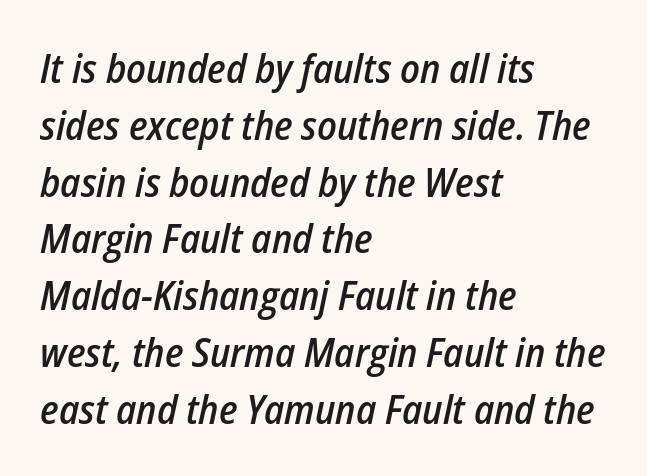
The image shows 40 px semibold, condensed type, italic (leaning right); set left-aligned, normal line spacing (1.42x), normal letter spacing, not underlined; low stroke contrast and a medium x-height.
